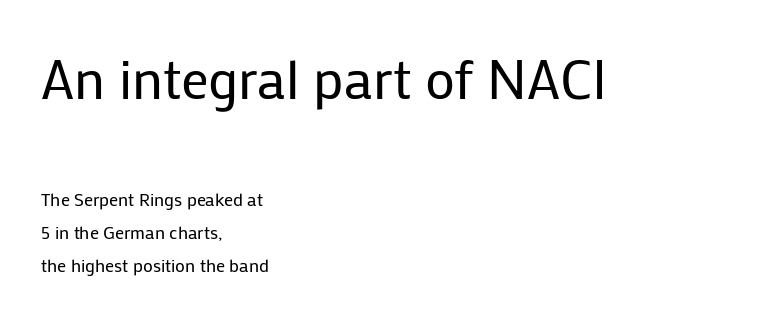
Q: Is the text bold? A: No.
Q: Is the text italic (slanted)? A: No, it is upright.
Q: Is the typeface a serif or a sans-serif typeface? A: Sans-serif.
Q: Is the text underlined? A: No.
Q: How is the paragraph aligned? A: Left-aligned.
Q: Is the spacing between letters normal or unusually wide? A: Normal.
Q: Which block of text is set in a larger size, the first (top) or the second (bottom)? A: The first (top) one.
Q: Width (condensed, normal, or wide)? A: Normal.
Q: Stroke contrast? A: Low.
Q: x-height? A: Medium.
Q: Monospaced? A: No.
